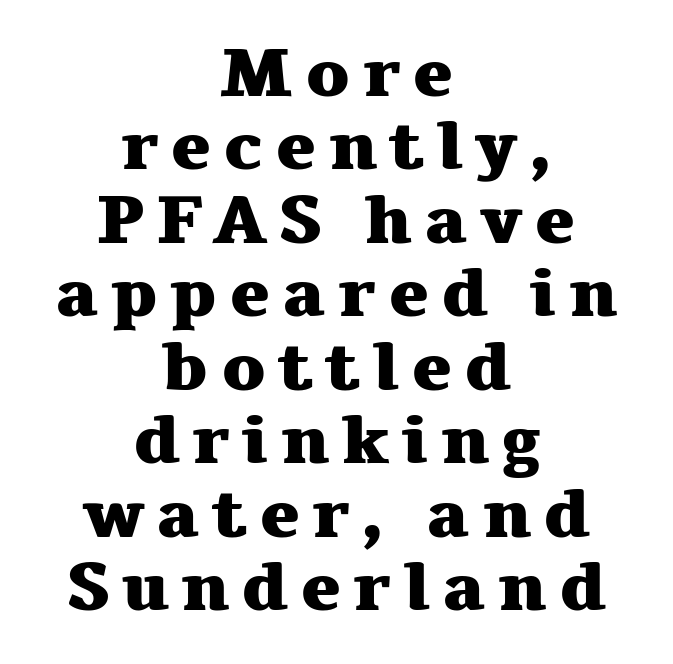
{"serif": "yes", "italic": "no", "bold": "yes", "weight": "heavy", "width": "wide", "stroke_contrast": "medium", "x_height": "medium", "monospaced": "no", "underline": "no", "align": "center", "line_spacing": "tight", "line_spacing_ratio": 1.08, "glyph_px": 68}
